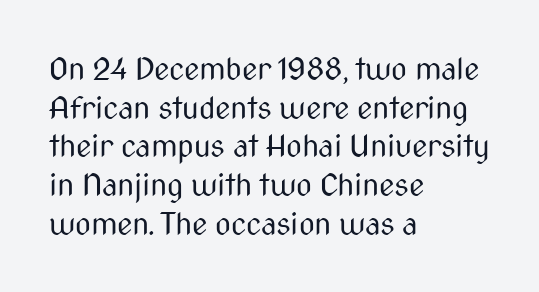
{"serif": "no", "italic": "no", "bold": "no", "weight": "regular", "width": "condensed", "stroke_contrast": "medium", "x_height": "medium", "monospaced": "no", "underline": "no", "align": "left", "line_spacing": "normal", "line_spacing_ratio": 1.25, "letter_spacing": "normal", "letter_spacing_em": 0.0, "glyph_px": 31}
